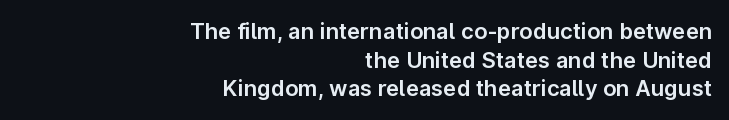
No italicization has been applied; the sample stays upright. The gap between lines stays unmarked. Regarding leading, the lines here are spaced in the standard way. Does extra space separate the letters? No, they use regular spacing.
